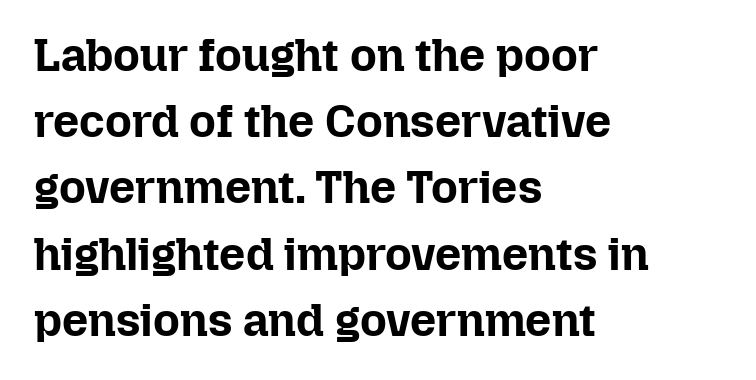
The tracking reads as untouched default to a designer's eye. Notice how the stems are strictly vertical — no italics here. You could not count columns in this text — the font is proportionally spaced. The characters look thick and weighty, a clear bold.
